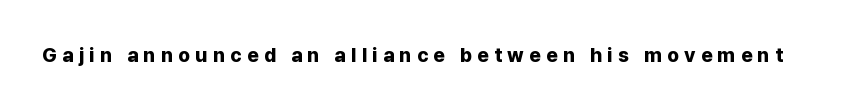
Q: Is the text bold? A: Yes.
Q: Is the text italic (slanted)? A: No, it is upright.
Q: Is the text underlined? A: No.
Q: Is the spacing between letters normal or unusually wide? A: Unusually wide.
